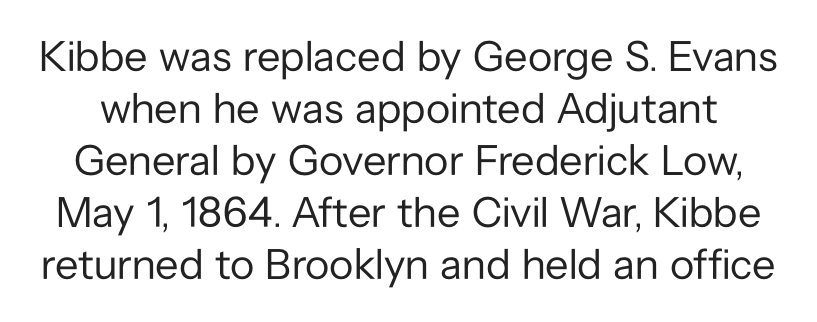
{"serif": "no", "italic": "no", "bold": "no", "weight": "regular", "width": "normal", "stroke_contrast": "low", "x_height": "medium", "monospaced": "no", "underline": "no", "line_spacing_ratio": 1.21, "letter_spacing": "normal", "letter_spacing_em": 0.0, "glyph_px": 43}
